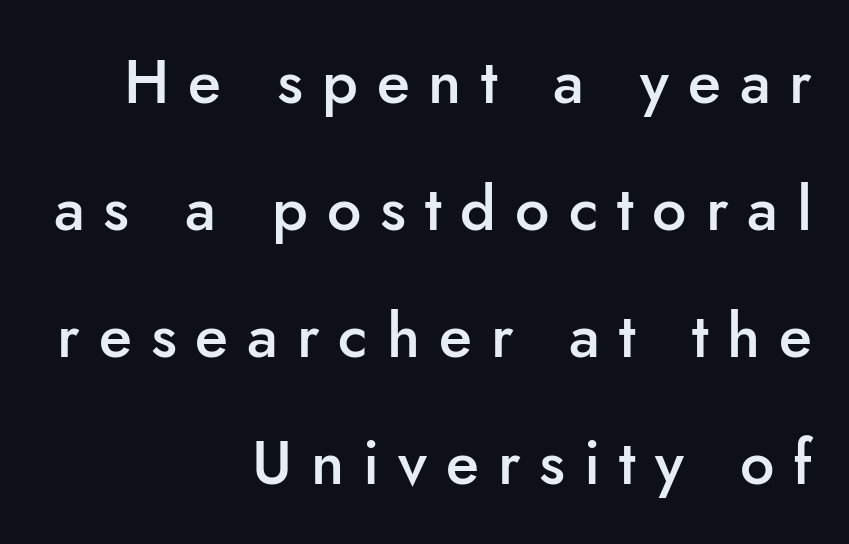
The image shows 61 px semibold sans-serif type, upright; set right-aligned, loose line spacing (2.08x), unusually wide letter spacing (+0.31 em), not underlined; low stroke contrast and a small x-height.
